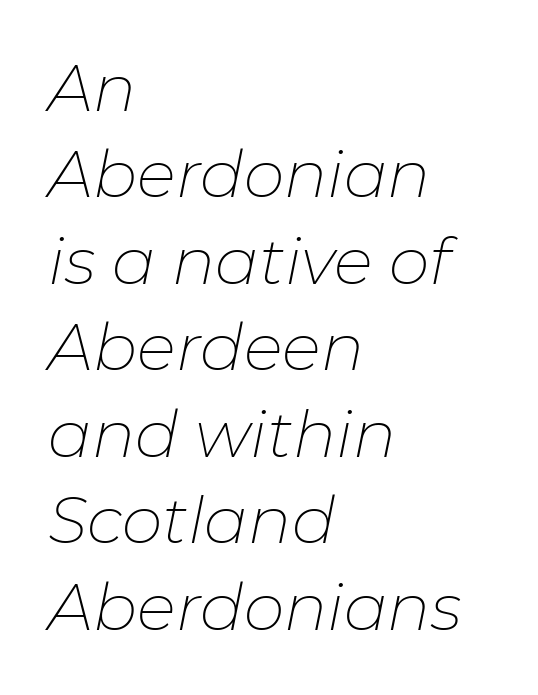
The image shows 65 px thin type, italic (leaning right); set left-aligned, normal line spacing (1.33x), normal letter spacing, not underlined; low stroke contrast and a medium x-height.
